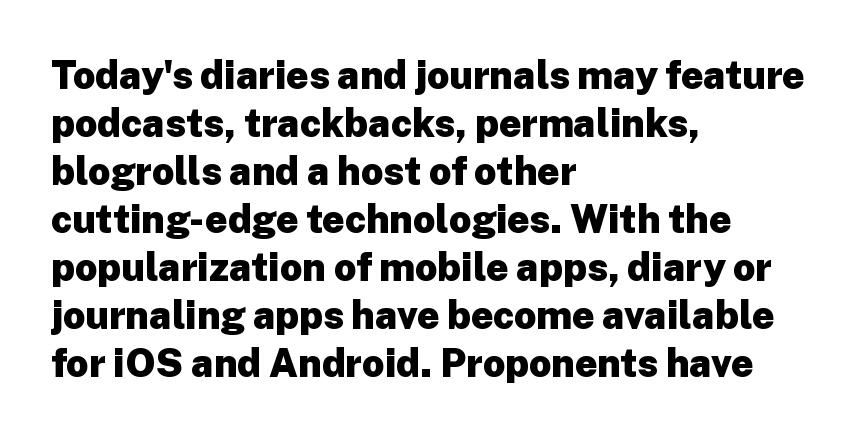
The designer went with a sans here, leaving each stem footless. Posture: vertical. A typesetter would call this proportional, since set widths differ per character. Anything drawn beneath the words? Only blank space.
